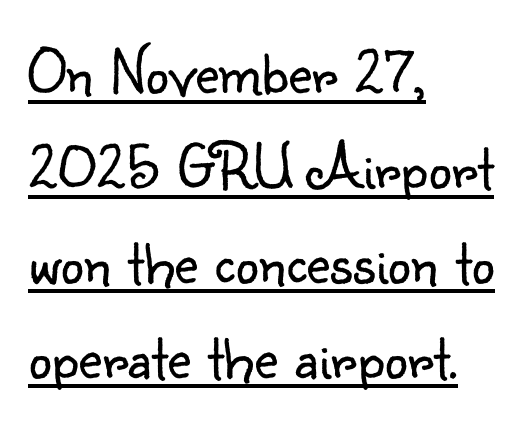
{"serif": "no", "italic": "no", "bold": "no", "weight": "light", "width": "normal", "stroke_contrast": "low", "x_height": "small", "monospaced": "no", "underline": "yes", "align": "left", "line_spacing": "normal", "line_spacing_ratio": 1.46, "letter_spacing": "normal", "letter_spacing_em": 0.0, "glyph_px": 65}
